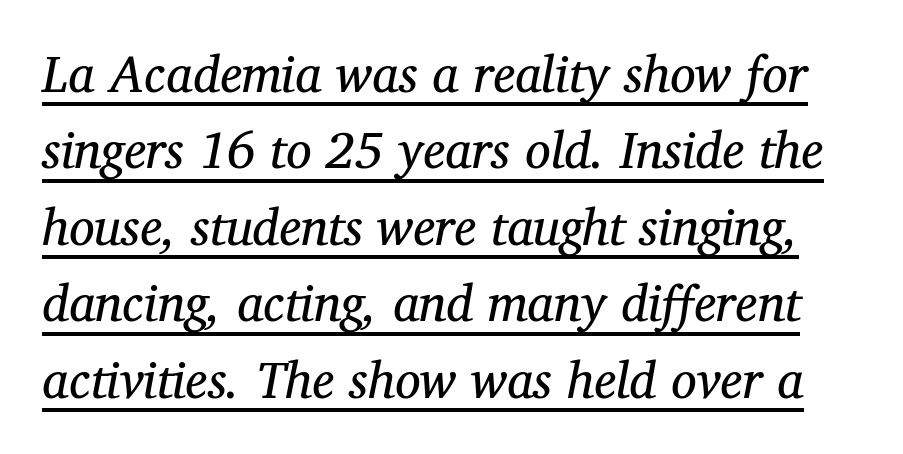
Q: Is the text bold? A: No.
Q: Is the text italic (slanted)? A: Yes, it leans right by about 12 degrees.
Q: Is the typeface a serif or a sans-serif typeface? A: Serif.
Q: Is the text underlined? A: Yes.
Q: Is the spacing between letters normal or unusually wide? A: Normal.
Q: Is the spacing between lines tight, normal or loose? A: Normal.
Q: Width (condensed, normal, or wide)? A: Normal.
Q: Stroke contrast? A: Medium.
Q: x-height? A: Medium.
Q: Monospaced? A: No.
